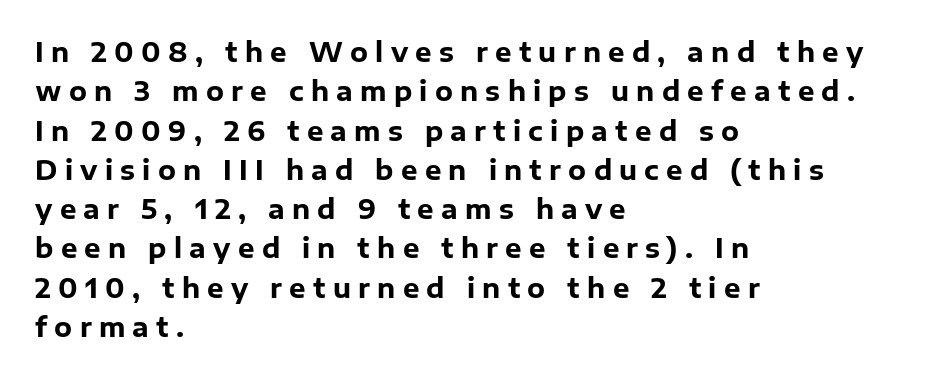
The image shows 26 px bold type, upright; set left-aligned, normal line spacing (1.51x), unusually wide letter spacing (+0.28 em), not underlined.
